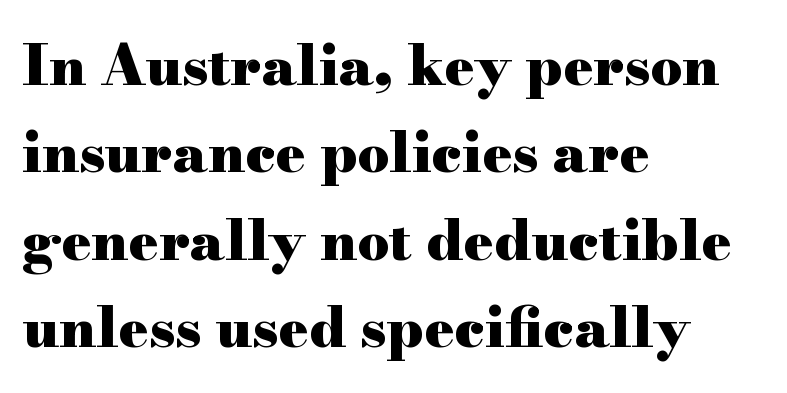
Q: Is the text bold? A: Yes.
Q: Is the text italic (slanted)? A: No, it is upright.
Q: Is the typeface a serif or a sans-serif typeface? A: Serif.
Q: Is the text underlined? A: No.
Q: How is the paragraph aligned? A: Left-aligned.
Q: Is the spacing between letters normal or unusually wide? A: Normal.
Q: Is the spacing between lines tight, normal or loose? A: Normal.
Q: Width (condensed, normal, or wide)? A: Wide.
Q: Stroke contrast? A: High.
Q: x-height? A: Small.
Q: Monospaced? A: No.
